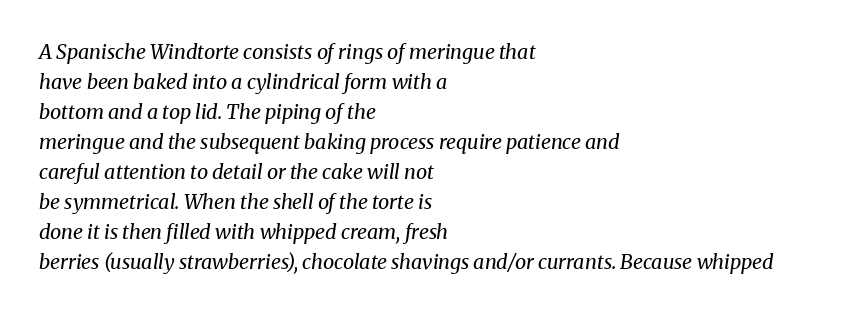
Q: Is the text bold? A: No.
Q: Is the text italic (slanted)? A: Yes, it leans right by about 8 degrees.
Q: Is the text underlined? A: No.
Q: How is the paragraph aligned? A: Left-aligned.
Q: Is the spacing between letters normal or unusually wide? A: Normal.
Q: Is the spacing between lines tight, normal or loose? A: Normal.
